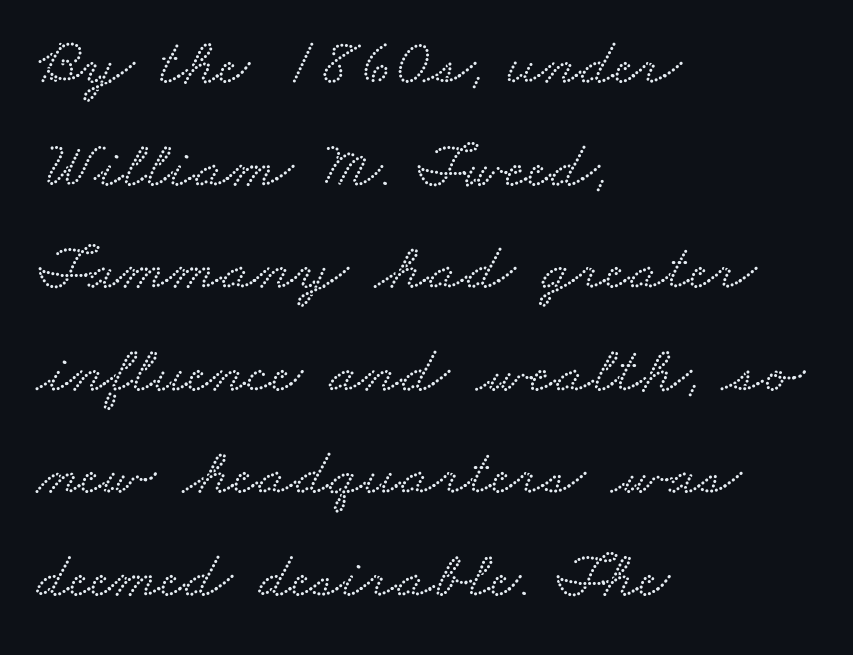
The rows are spaced the way most documents space them. Little horizontal feet cap the strokes, marking this as serif type. The passage shown is typed in a proportional face where columns would drift. Left-aligned paragraph, ragged on the right. The gap between lines stays unmarked. Letter spacing: default.
